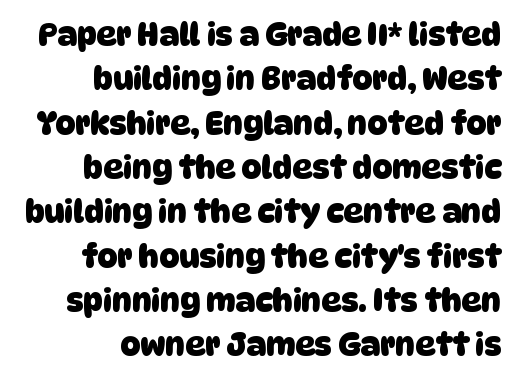
{"serif": "no", "bold": "yes", "weight": "heavy", "width": "normal", "stroke_contrast": "low", "x_height": "large", "monospaced": "no", "underline": "no", "align": "right", "line_spacing": "normal", "line_spacing_ratio": 1.43, "letter_spacing": "normal", "letter_spacing_em": 0.0, "glyph_px": 31}
